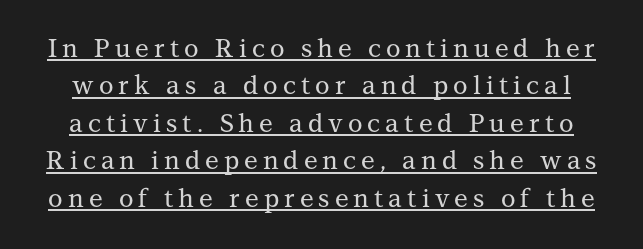
The face used here appears with an underline applied. The tracking reads as deliberately expanded to a designer's eye. Ordinary non-slanted type is in use. Rows of type keep a routine distance in the vertical direction.
